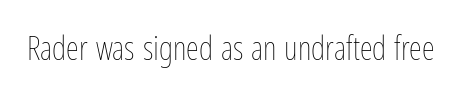
{"italic": "no", "bold": "no", "weight": "thin", "width": "condensed", "stroke_contrast": "low", "x_height": "medium", "monospaced": "no", "underline": "no", "letter_spacing": "normal", "letter_spacing_em": 0.0, "glyph_px": 33}
